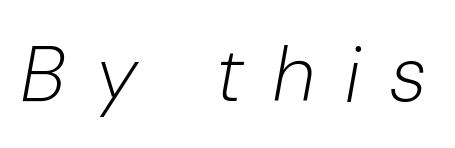
Q: Is the text bold? A: No.
Q: Is the text italic (slanted)? A: Yes, it leans right by about 10 degrees.
Q: Is the text underlined? A: No.
Q: Is the spacing between letters normal or unusually wide? A: Unusually wide.
Q: Width (condensed, normal, or wide)? A: Condensed.
Q: Stroke contrast? A: Low.
Q: x-height? A: Medium.
Q: Monospaced? A: No.
